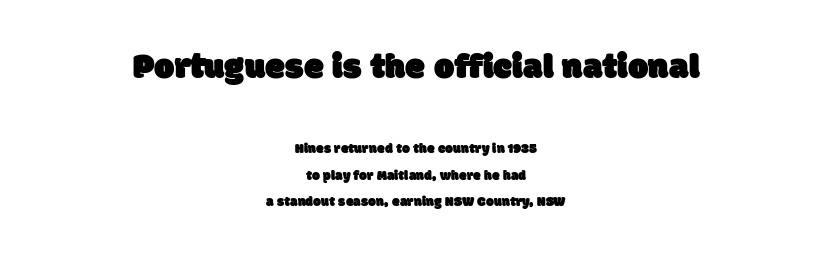
Q: Is the typeface a serif or a sans-serif typeface? A: Sans-serif.
Q: Is the text underlined? A: No.
Q: How is the paragraph aligned? A: Centered.
Q: Is the spacing between letters normal or unusually wide? A: Normal.
Q: Is the spacing between lines tight, normal or loose? A: Loose.
Q: Which block of text is set in a larger size, the first (top) or the second (bottom)? A: The first (top) one.
Q: Width (condensed, normal, or wide)? A: Normal.
Q: Stroke contrast? A: Low.
Q: x-height? A: Large.
Q: Monospaced? A: No.
